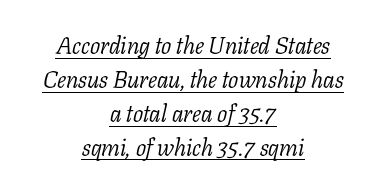
Q: Is the text bold? A: No.
Q: Is the text italic (slanted)? A: Yes, it leans right by about 11 degrees.
Q: Is the text underlined? A: Yes.
Q: How is the paragraph aligned? A: Centered.
Q: Is the spacing between letters normal or unusually wide? A: Normal.
Q: Is the spacing between lines tight, normal or loose? A: Normal.
